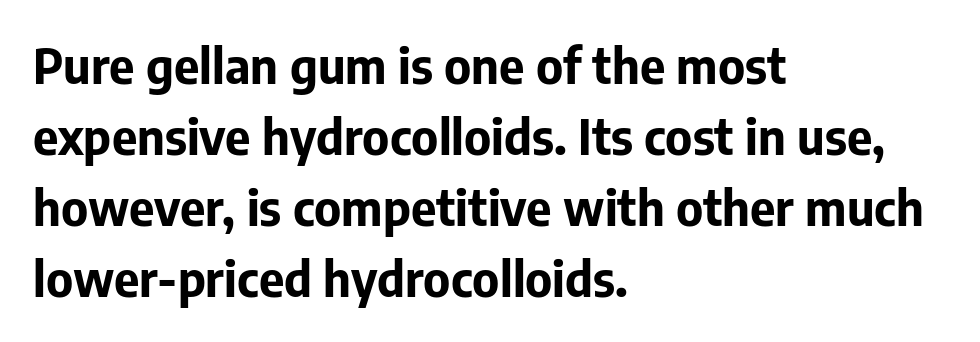
{"serif": "no", "italic": "no", "bold": "yes", "weight": "bold", "width": "normal", "stroke_contrast": "low", "x_height": "medium", "monospaced": "no", "underline": "no", "align": "left", "line_spacing": "normal", "line_spacing_ratio": 1.45, "letter_spacing": "normal", "letter_spacing_em": 0.0, "glyph_px": 49}
